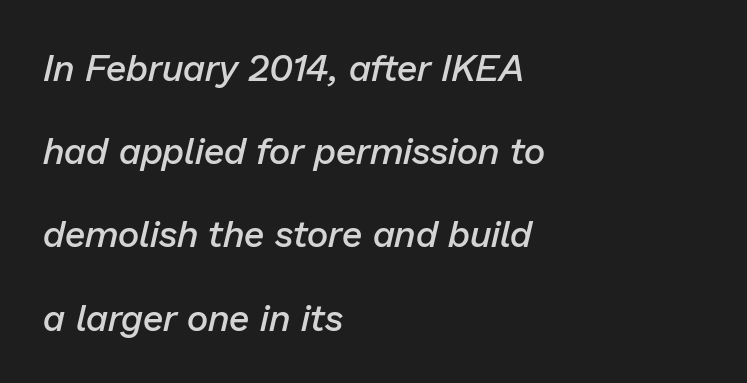
Just letters on the line, the space beneath them empty. Vertically, the passage feels expansive, rows floating well apart. Notice how the passage keeps a crisp vertical edge on the left only. Compared with an ordinary text face, these strokes are moderately heavier — a semibold. Characters follow at the spacing the type designer built in.
